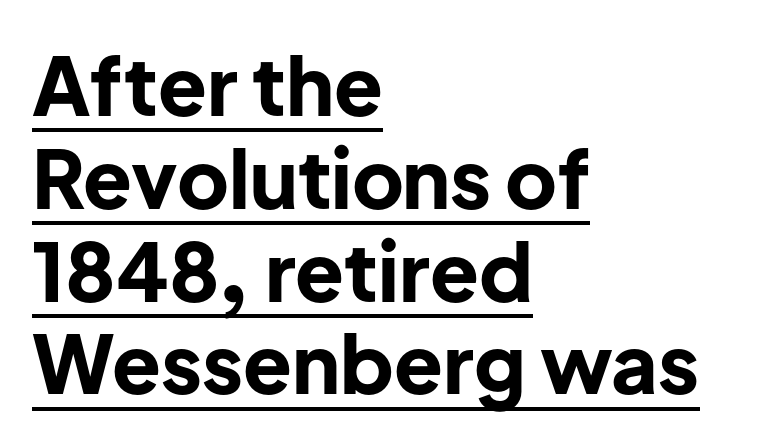
Q: Is the text bold? A: Yes.
Q: Is the text italic (slanted)? A: No, it is upright.
Q: Is the typeface a serif or a sans-serif typeface? A: Sans-serif.
Q: Is the text underlined? A: Yes.
Q: How is the paragraph aligned? A: Left-aligned.
Q: Is the spacing between letters normal or unusually wide? A: Normal.
Q: Width (condensed, normal, or wide)? A: Normal.
Q: Stroke contrast? A: Low.
Q: x-height? A: Medium.
Q: Monospaced? A: No.
